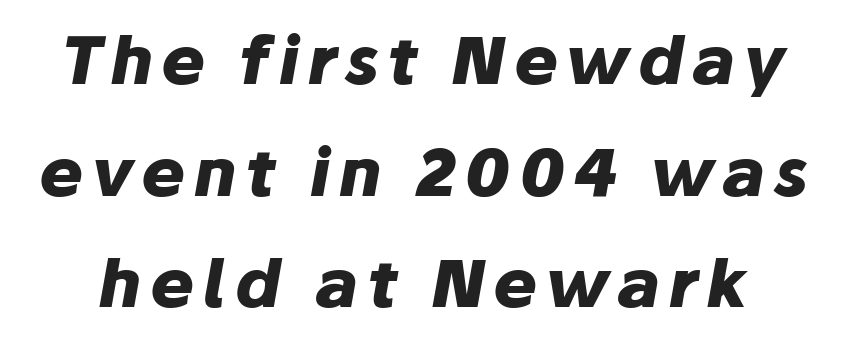
Q: Is the text bold? A: Yes.
Q: Is the text italic (slanted)? A: Yes, it leans right by about 10 degrees.
Q: Is the text underlined? A: No.
Q: Is the spacing between lines tight, normal or loose? A: Normal.
Q: Width (condensed, normal, or wide)? A: Normal.
Q: Stroke contrast? A: Low.
Q: x-height? A: Medium.
Q: Monospaced? A: No.
